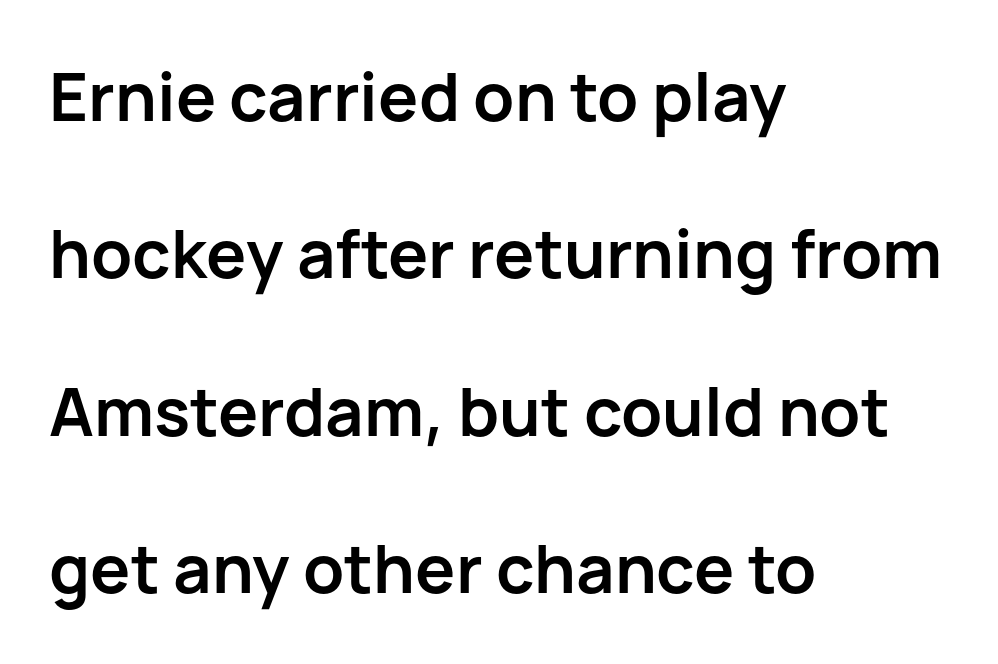
What kind of face is this? One without serifs — a sans. You could not count columns in this text — the font is proportionally spaced. On the weight axis this lands at bold, roughly 700. Do the letters lean? They stand straight. The ragged edge is on the right, which tells us the setting is flush left.
